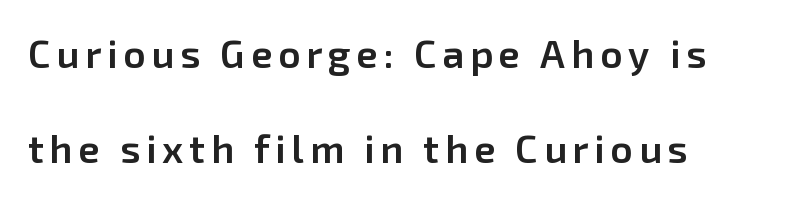
Q: Is the text bold? A: Semi-bold.
Q: Is the text italic (slanted)? A: No, it is upright.
Q: Is the typeface a serif or a sans-serif typeface? A: Sans-serif.
Q: Is the text underlined? A: No.
Q: Is the spacing between lines tight, normal or loose? A: Loose.
Q: Width (condensed, normal, or wide)? A: Normal.
Q: Stroke contrast? A: Low.
Q: x-height? A: Medium.
Q: Monospaced? A: No.
